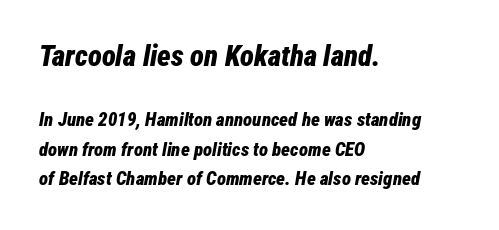
Q: Is the text bold? A: Yes.
Q: Is the text italic (slanted)? A: Yes, it leans right by about 12 degrees.
Q: Is the text underlined? A: No.
Q: How is the paragraph aligned? A: Left-aligned.
Q: Is the spacing between letters normal or unusually wide? A: Normal.
Q: Is the spacing between lines tight, normal or loose? A: Normal.
Q: Which block of text is set in a larger size, the first (top) or the second (bottom)? A: The first (top) one.
Q: Width (condensed, normal, or wide)? A: Condensed.
Q: Stroke contrast? A: Low.
Q: x-height? A: Medium.
Q: Monospaced? A: No.
